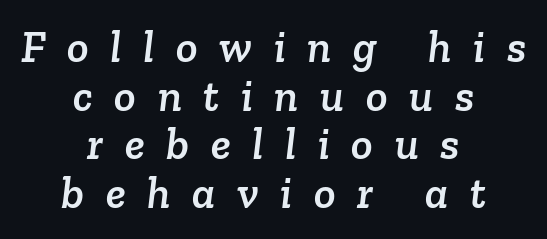
{"serif": "yes", "width": "normal", "stroke_contrast": "low", "x_height": "medium", "monospaced": "no", "underline": "no", "align": "center", "line_spacing": "tight", "line_spacing_ratio": 1.08, "letter_spacing": "wide", "letter_spacing_em": 0.48, "glyph_px": 45}
